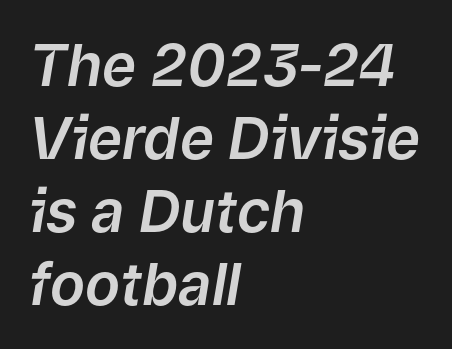
Q: Is the text italic (slanted)? A: Yes, it leans right by about 9 degrees.
Q: Is the text underlined? A: No.
Q: How is the paragraph aligned? A: Left-aligned.
Q: Is the spacing between letters normal or unusually wide? A: Normal.
Q: Is the spacing between lines tight, normal or loose? A: Normal.
Q: Width (condensed, normal, or wide)? A: Normal.
Q: Stroke contrast? A: Low.
Q: x-height? A: Medium.
Q: Monospaced? A: No.
